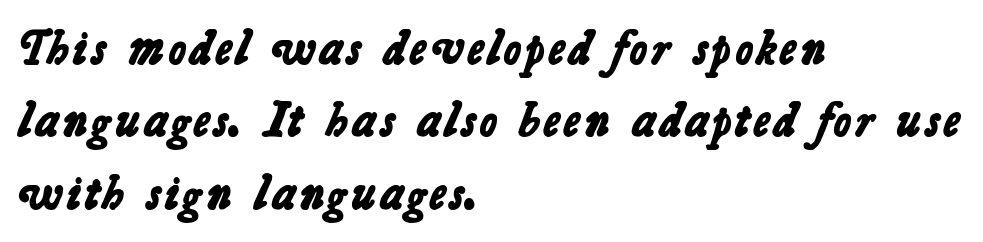
{"serif": "no", "bold": "yes", "weight": "bold", "width": "normal", "stroke_contrast": "low", "x_height": "medium", "monospaced": "no", "underline": "no", "align": "left", "line_spacing": "normal", "line_spacing_ratio": 1.51, "letter_spacing": "normal", "letter_spacing_em": 0.0, "glyph_px": 48}
